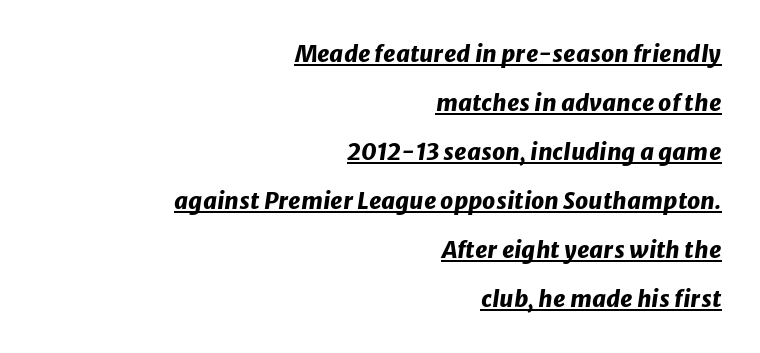
The image shows 23 px bold type, italic (leaning right); set right-aligned, loose line spacing (2.13x), normal letter spacing, underlined.
